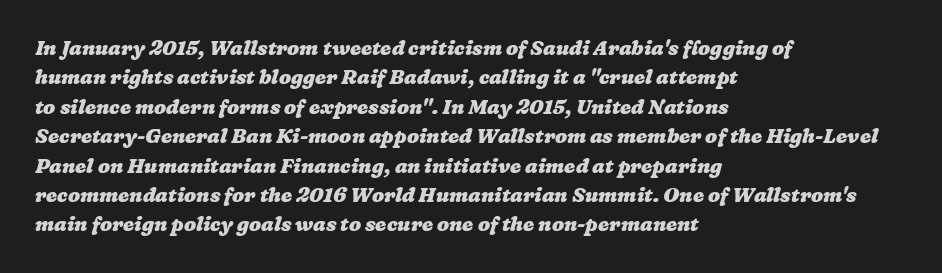
Q: Is the text bold? A: Yes.
Q: Is the text underlined? A: No.
Q: How is the paragraph aligned? A: Left-aligned.
Q: Is the spacing between letters normal or unusually wide? A: Normal.
Q: Is the spacing between lines tight, normal or loose? A: Normal.
